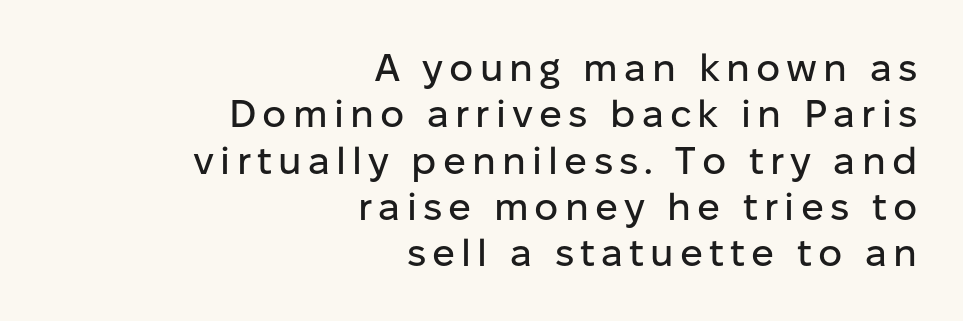
{"serif": "no", "italic": "no", "width": "normal", "stroke_contrast": "low", "x_height": "medium", "monospaced": "no", "underline": "no", "align": "right", "line_spacing_ratio": 1.22, "glyph_px": 38}
